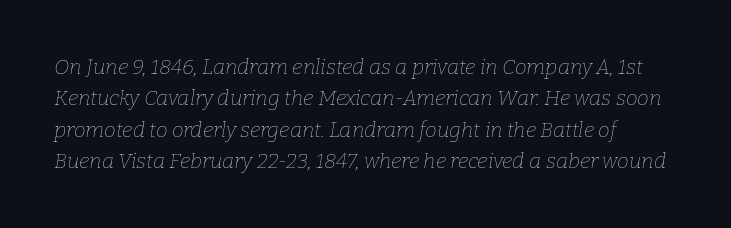
{"italic": "yes", "lean": "right", "slant_degrees": 9, "bold": "no", "underline": "no", "line_spacing": "normal", "line_spacing_ratio": 1.49, "letter_spacing": "normal", "letter_spacing_em": 0.0, "glyph_px": 21}
